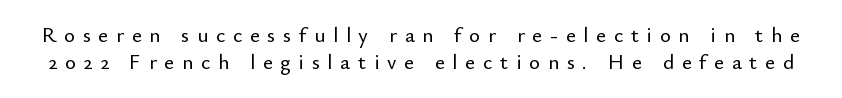
Q: Is the text italic (slanted)? A: No, it is upright.
Q: Is the text underlined? A: No.
Q: Is the spacing between letters normal or unusually wide? A: Unusually wide.
Q: Is the spacing between lines tight, normal or loose? A: Normal.
